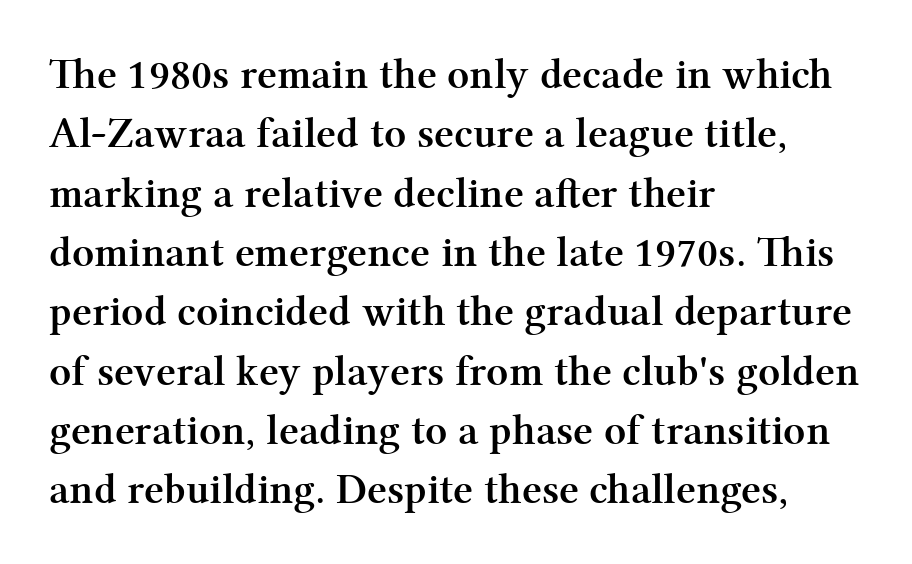
{"serif": "yes", "italic": "no", "bold": "yes", "weight": "semibold", "width": "normal", "stroke_contrast": "medium", "x_height": "medium", "monospaced": "no", "underline": "no", "align": "left", "line_spacing": "normal", "line_spacing_ratio": 1.38, "letter_spacing": "normal", "letter_spacing_em": 0.0, "glyph_px": 43}
